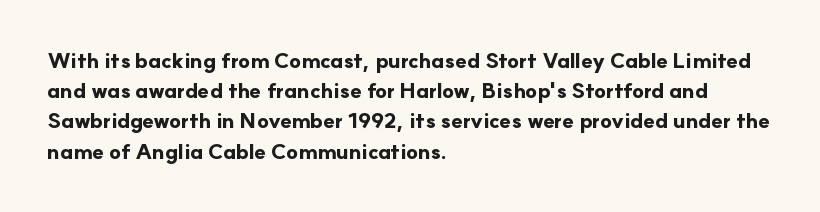
Q: Is the text bold? A: Yes.
Q: Is the text italic (slanted)? A: No, it is upright.
Q: Is the text underlined? A: No.
Q: How is the paragraph aligned? A: Left-aligned.
Q: Is the spacing between letters normal or unusually wide? A: Normal.
Q: Is the spacing between lines tight, normal or loose? A: Normal.
